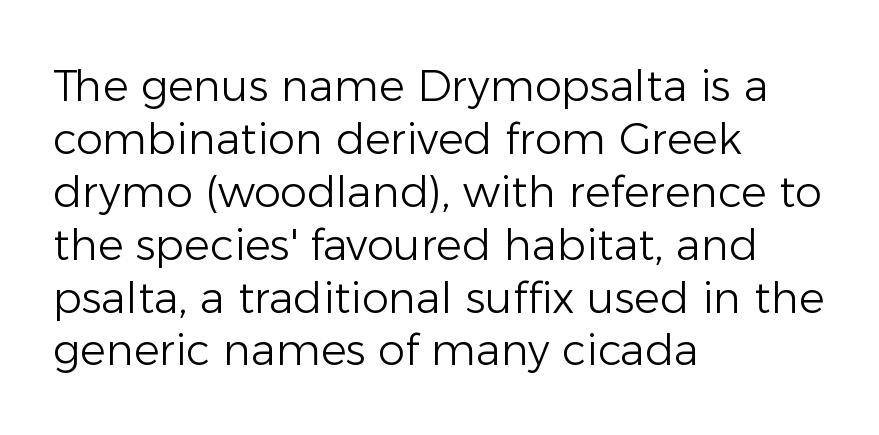
{"serif": "no", "italic": "no", "bold": "no", "weight": "light", "width": "normal", "stroke_contrast": "low", "x_height": "medium", "monospaced": "no", "underline": "no", "align": "left", "line_spacing_ratio": 1.23, "letter_spacing": "normal", "letter_spacing_em": 0.0, "glyph_px": 43}
